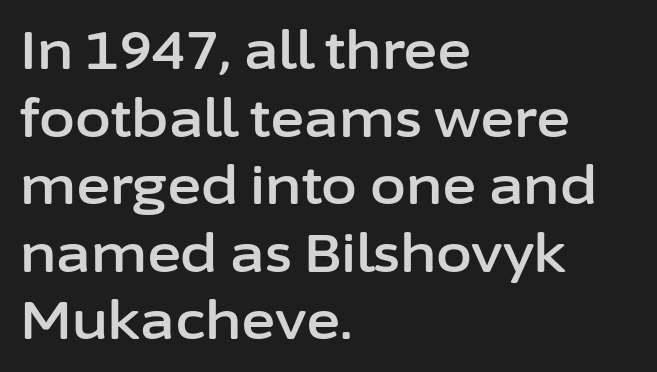
The passage shown is typed in a proportional face where columns would drift. Vertically, the passage feels balanced, rows spaced as you'd expect. The text block is weighted toward the left margin, trailing off unevenly rightward. These lines are composed in type without serifs. Standard letterfit; no display-style spreading of the glyphs. Quick note: not italic, upright.
